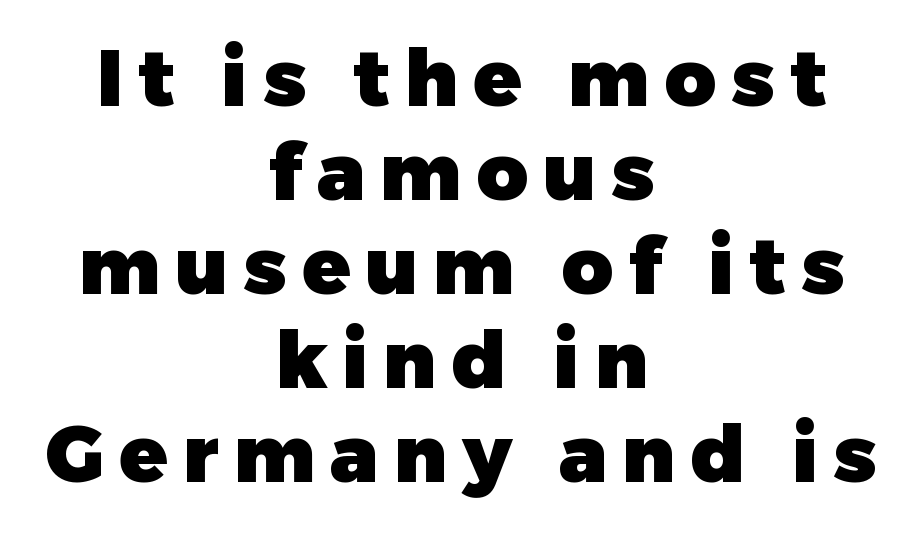
Caption: bold face, heavy strokes. Honestly, there is no underline to notice here at all. Centered paragraph, ragged on both sides. Here the designer chose a conventional face with non-uniform glyph widths.
